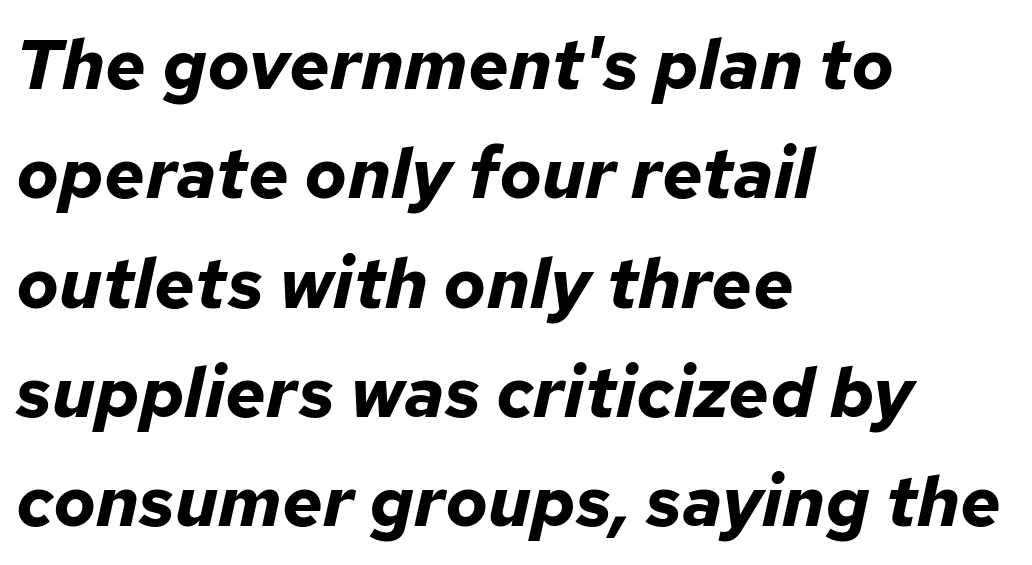
{"italic": "yes", "lean": "right", "slant_degrees": 12, "bold": "yes", "weight": "bold", "width": "normal", "stroke_contrast": "low", "x_height": "medium", "monospaced": "no", "underline": "no", "align": "left", "line_spacing": "normal", "line_spacing_ratio": 1.54, "letter_spacing": "normal", "letter_spacing_em": 0.0, "glyph_px": 71}
